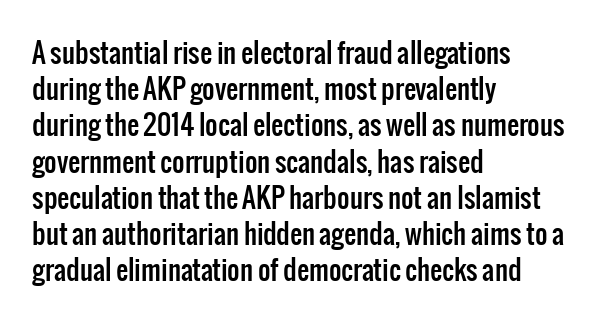
The image shows 27 px text type, upright; set left-aligned, normal line spacing (1.34x), normal letter spacing, not underlined.
